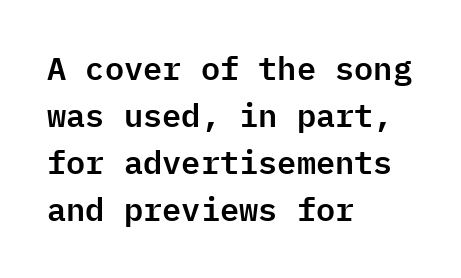
The area under the type is left untouched. This is the regular roman posture of the typeface. These lines sit exactly where default settings would place them. Every character here occupies the same horizontal width, giving the sample a typewriter-like rhythm.
